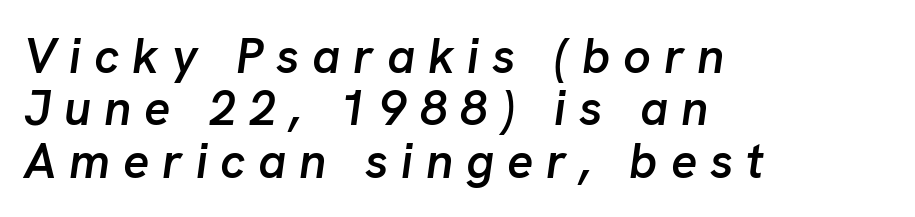
The image shows 49 px semibold type, italic (leaning right); set left-aligned, tight line spacing (1.07x), unusually wide letter spacing (+0.26 em), not underlined; low stroke contrast and a medium x-height.
